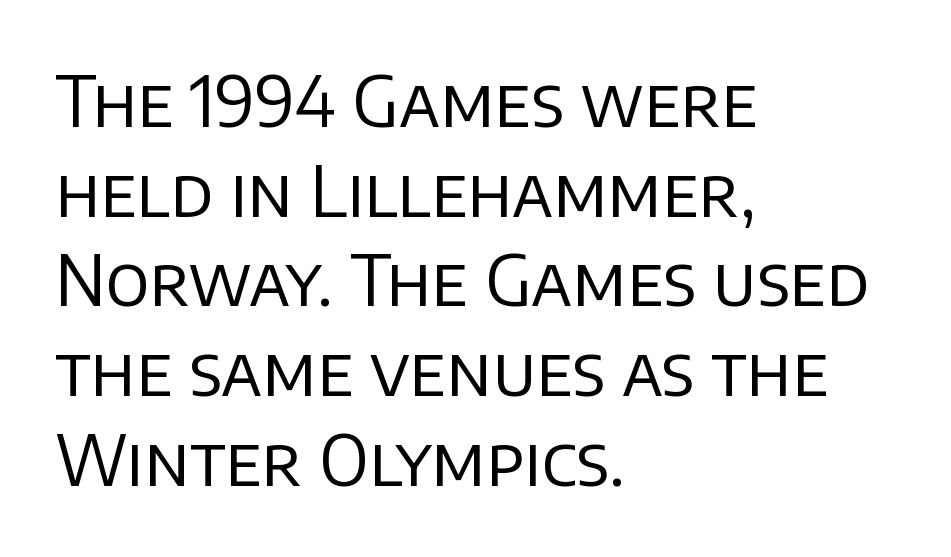
Q: Is the text bold? A: No.
Q: Is the text italic (slanted)? A: No, it is upright.
Q: Is the typeface a serif or a sans-serif typeface? A: Sans-serif.
Q: Is the text underlined? A: No.
Q: How is the paragraph aligned? A: Left-aligned.
Q: Is the spacing between letters normal or unusually wide? A: Normal.
Q: Is the spacing between lines tight, normal or loose? A: Normal.
Q: Width (condensed, normal, or wide)? A: Normal.
Q: Stroke contrast? A: Low.
Q: x-height? A: Large.
Q: Monospaced? A: No.
